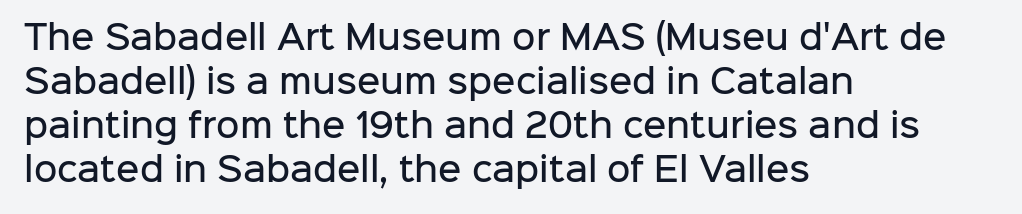
The image shows 32 px semibold sans-serif type, upright; set left-aligned, normal line spacing (1.38x), normal letter spacing, not underlined; low stroke contrast and a medium x-height.
